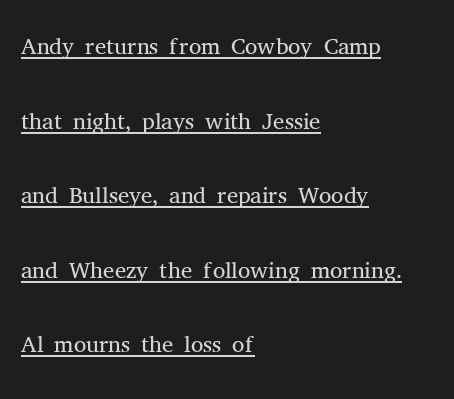
The image shows 35 px light serif type, upright; set left-aligned, loose line spacing (2.13x), normal letter spacing, underlined; medium stroke contrast and a medium x-height.
